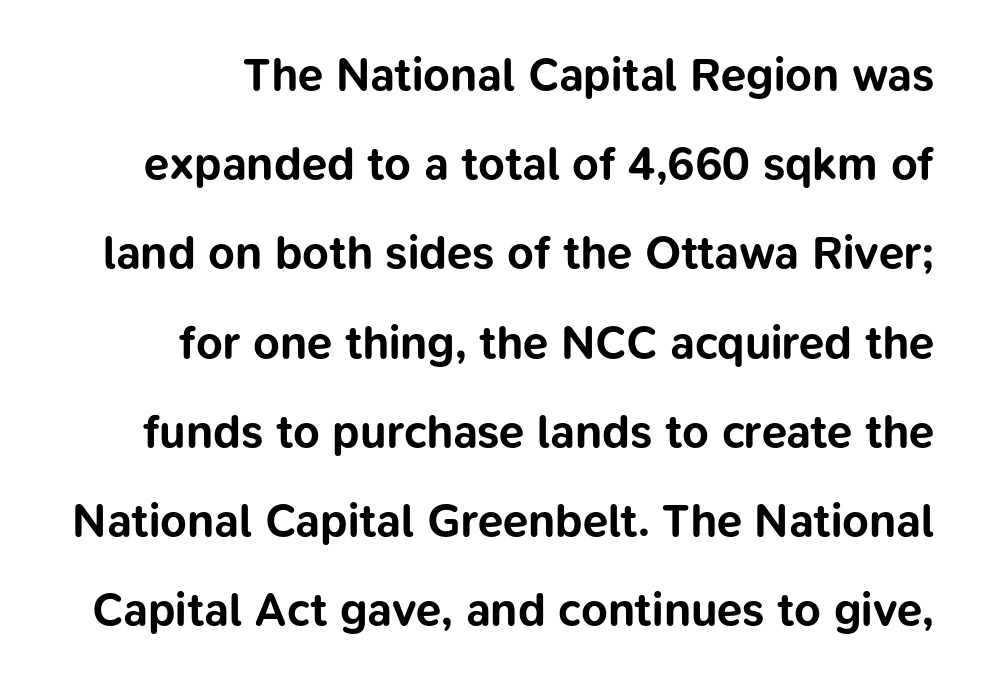
Nope, not italic — everything's standing straight. In terms of weight, the rendering is a true, heavy bold. What stands out about the letter spacing? Nothing — it is the standard amount. The gap between lines stays unmarked. Interline gaps are noticeably wide in this sample. A sans-serif font was chosen for this passage.
